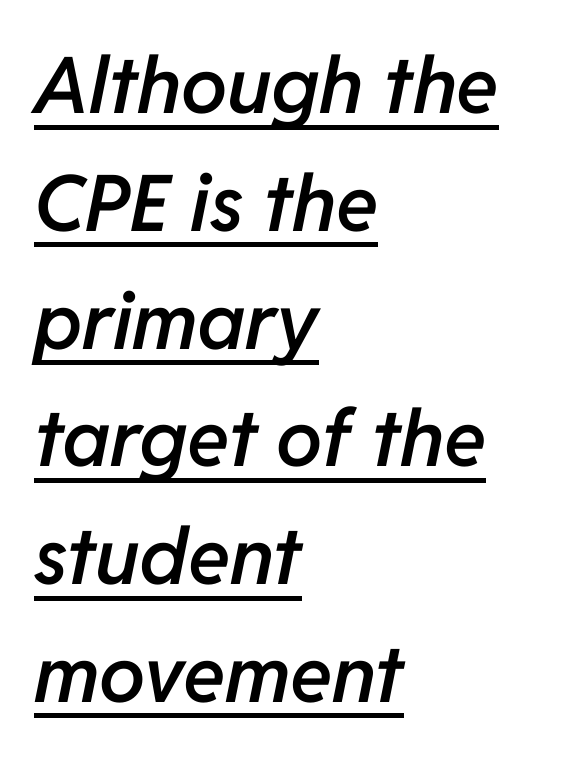
The image shows 78 px semibold type, italic (leaning right); set left-aligned, normal line spacing (1.51x), normal letter spacing, underlined; low stroke contrast and a medium x-height.
